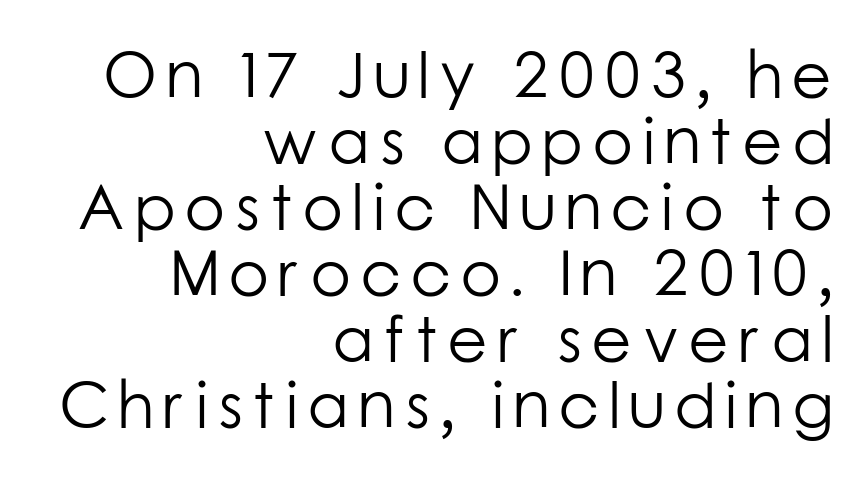
Check the space under the baseline: it is left empty. This is not heavy type; no bold has been used. These lines stack with their right ends in a neat column. Think of a printed novel: that variable character pitch is what you see here. The typography opts for an upright posture over an oblique one.
